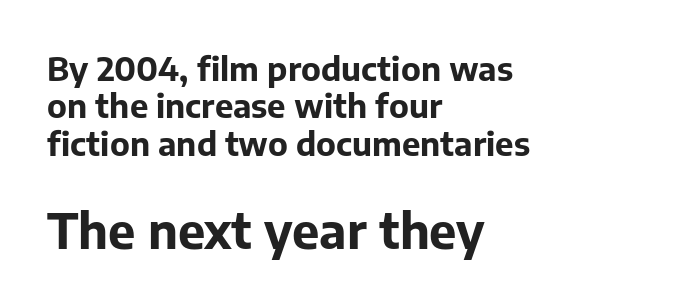
The image shows 49 px bold sans-serif type, upright; set left-aligned, tight line spacing (1.13x), normal letter spacing, not underlined; the second (bottom) block is 1.48x larger; low stroke contrast and a medium x-height.
